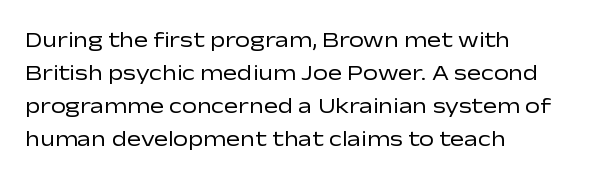
{"italic": "no", "bold": "no", "underline": "no", "align": "left", "line_spacing": "normal", "line_spacing_ratio": 1.57, "letter_spacing": "normal", "letter_spacing_em": 0.0, "glyph_px": 21}
